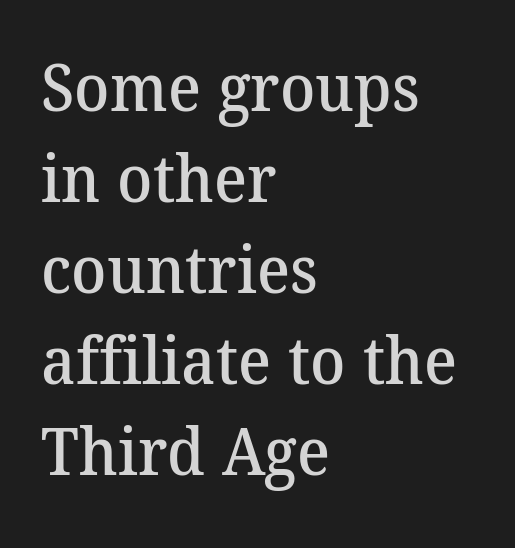
{"serif": "yes", "bold": "semi", "weight": "semibold", "width": "normal", "stroke_contrast": "medium", "x_height": "medium", "monospaced": "no", "underline": "no", "align": "left", "line_spacing": "normal", "line_spacing_ratio": 1.4, "letter_spacing": "normal", "letter_spacing_em": 0.0, "glyph_px": 65}
